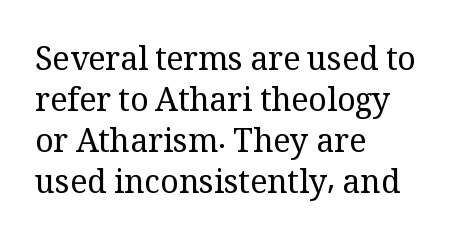
A normal amount of white space separates one row of letters from the next. You could not count columns in this text — the font is proportionally spaced. The passage shown is not bold in any degree. Default kerning and tracking; the words read as compact shapes. Look at the bottom of the vertical strokes: they flare into serifs here. Unmarked baselines from the first word to the last.
